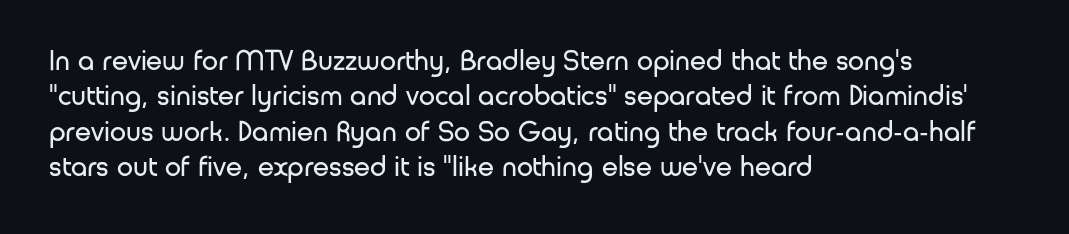
Nope, not italic — everything's standing straight. The letterforms sit shoulder to shoulder at normal distance. No extra ink here — the face is not bold. Check under the words: just untouched page. The text block is weighted toward the left margin, trailing off unevenly rightward. You could not count columns in this text — the font is proportionally spaced.
